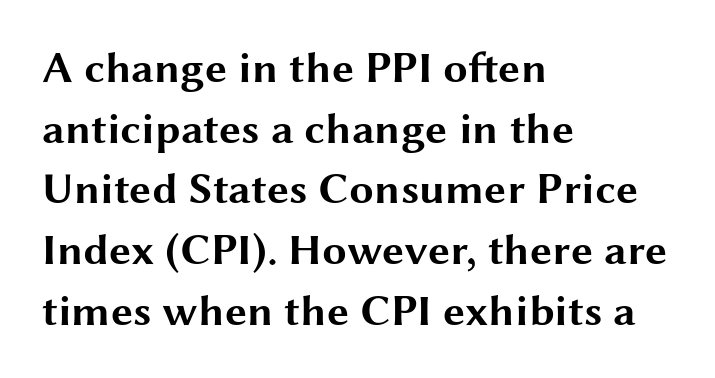
The image shows 44 px bold, wide sans-serif type, upright; set left-aligned, normal line spacing (1.38x), normal letter spacing, not underlined; medium stroke contrast and a medium x-height.
